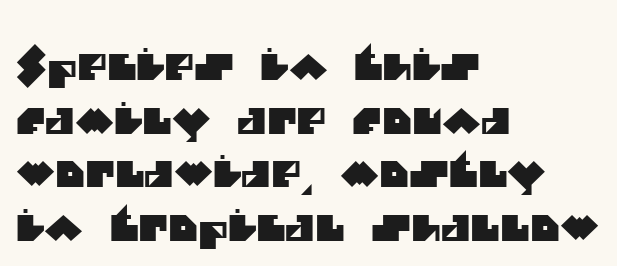
The letters carry no serifs — their stems end cleanly without finishing strokes. Caption: multi-line text, flush left, ragged right. Think of a printed novel: that variable character pitch is what you see here. Reading down the column, the eye jumps a familiar distance to each next line. The tracking reads as untouched default to a designer's eye. Descenders are the only things crossing below the line.
